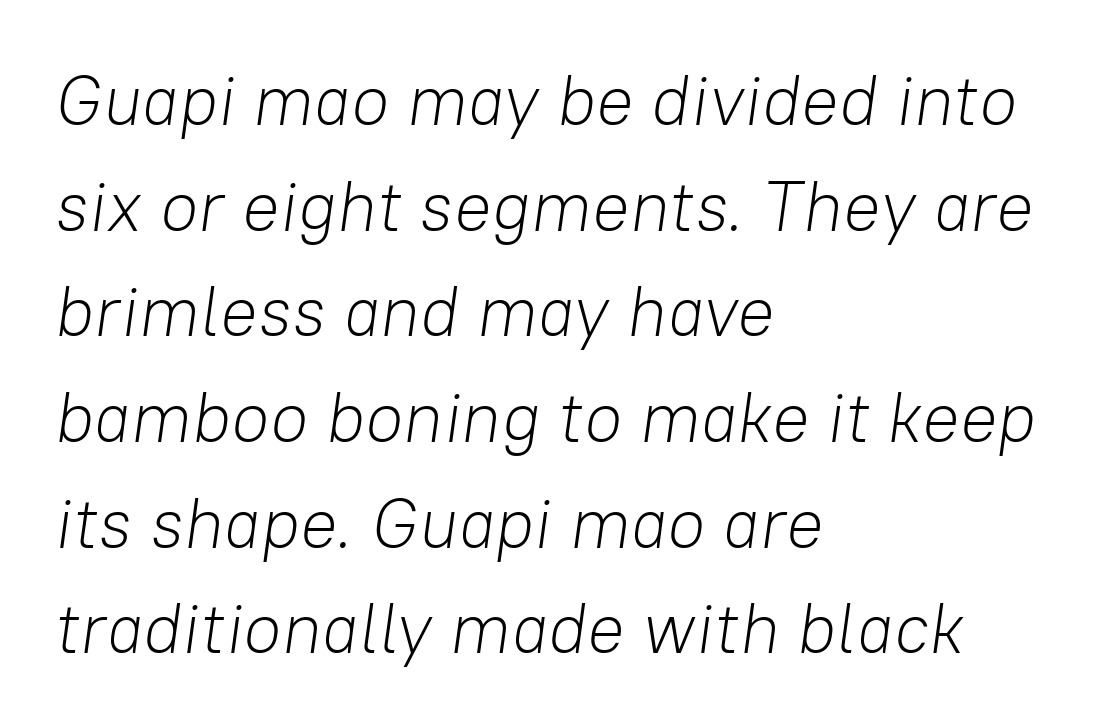
The image shows 70 px light type, italic (leaning right); set left-aligned, normal line spacing (1.51x), normal letter spacing, not underlined; low stroke contrast and a medium x-height.
